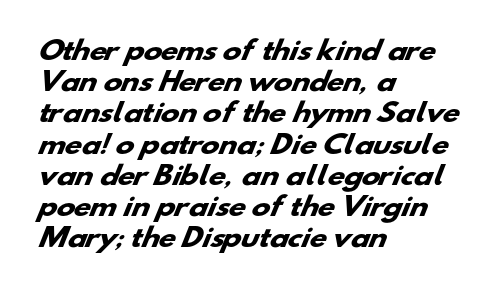
Horizontal alignment here is leftward, the default for most running prose. Rows of type keep a routine distance in the vertical direction. Bare-footed words on every line. Nothing unusual about the tracking: characters are spaced as the font intends.
